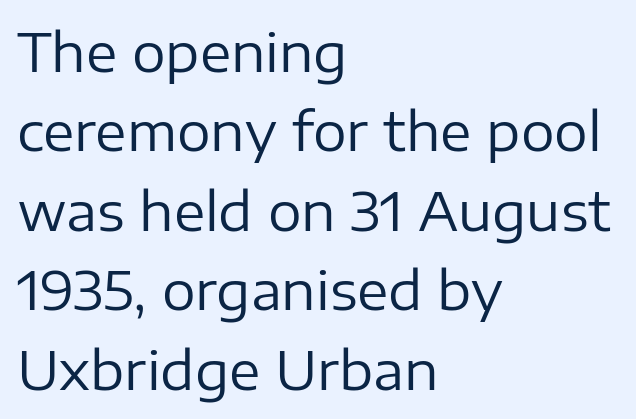
{"serif": "no", "italic": "no", "bold": "no", "weight": "regular", "width": "normal", "stroke_contrast": "low", "x_height": "medium", "monospaced": "no", "underline": "no", "align": "left", "line_spacing": "normal", "line_spacing_ratio": 1.5, "letter_spacing": "normal", "letter_spacing_em": 0.0, "glyph_px": 53}
